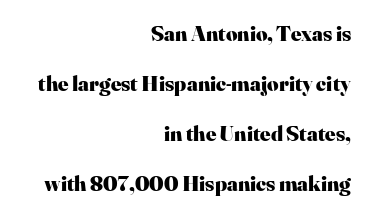
The image shows 22 px bold type, upright; set right-aligned, loose line spacing (2.28x), normal letter spacing, not underlined.
